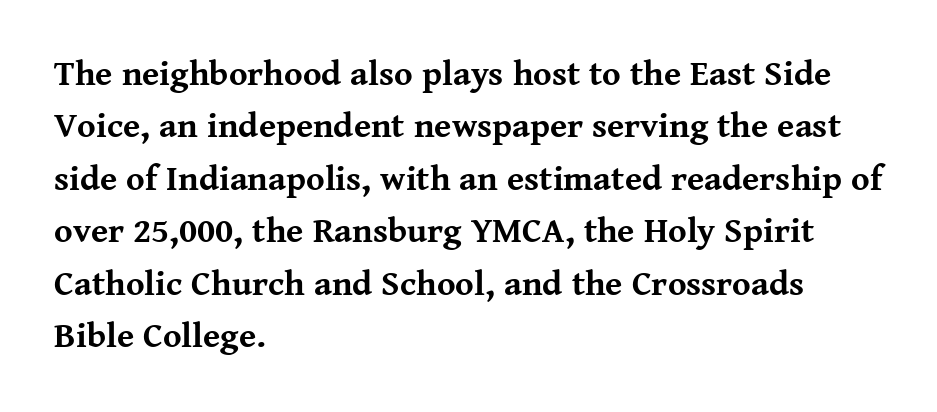
Compared with a centered layout, this one pins lines to the left instead. The font family rendered here belongs to the serif group. In terms of leading, this rendering sits right in the middle. Caption: standard tracking, unaltered. Each letter keeps its own natural width here, so spacing adapts to shape. Caption: bold face, heavy strokes.
